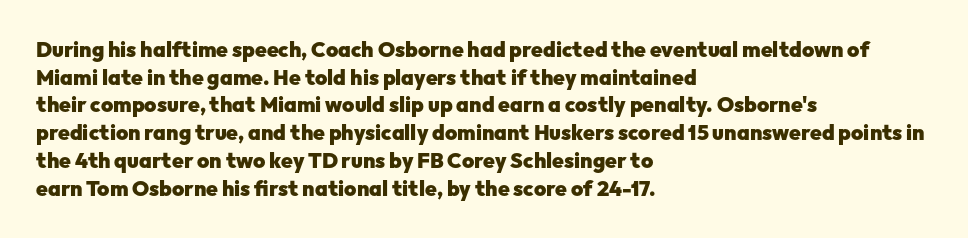
The image shows 21 px bold type, upright; set left-aligned, normal line spacing (1.32x), normal letter spacing, not underlined.
